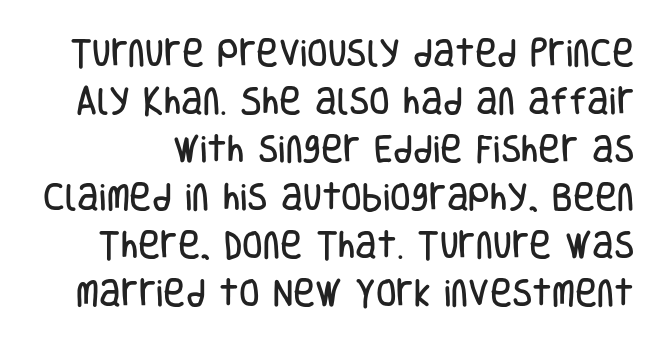
Q: Is the text italic (slanted)? A: No, it is upright.
Q: Is the typeface a serif or a sans-serif typeface? A: Sans-serif.
Q: Is the text underlined? A: No.
Q: Is the spacing between letters normal or unusually wide? A: Normal.
Q: Is the spacing between lines tight, normal or loose? A: Normal.
Q: Width (condensed, normal, or wide)? A: Condensed.
Q: Stroke contrast? A: Low.
Q: x-height? A: Large.
Q: Monospaced? A: No.
